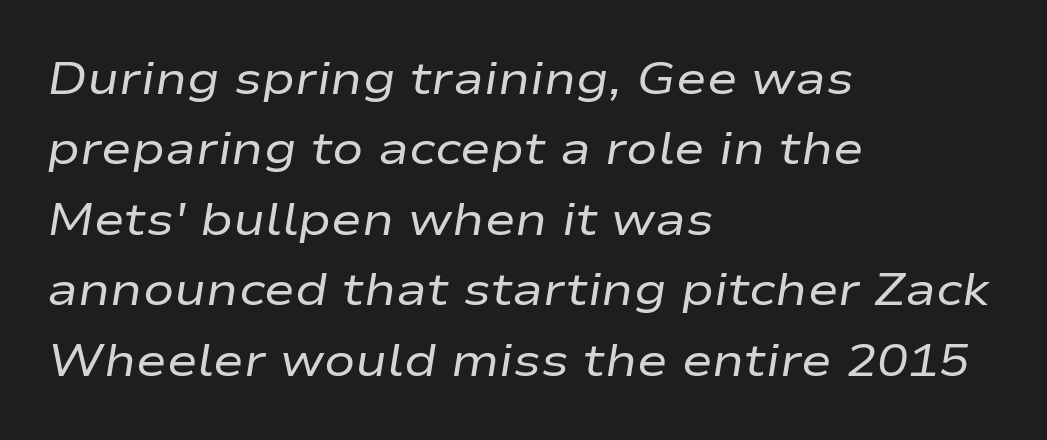
Q: Is the text bold? A: No.
Q: Is the text italic (slanted)? A: Yes, it leans right by about 9 degrees.
Q: Is the text underlined? A: No.
Q: How is the paragraph aligned? A: Left-aligned.
Q: Is the spacing between letters normal or unusually wide? A: Normal.
Q: Is the spacing between lines tight, normal or loose? A: Normal.
Q: Width (condensed, normal, or wide)? A: Wide.
Q: Stroke contrast? A: Low.
Q: x-height? A: Medium.
Q: Monospaced? A: No.
